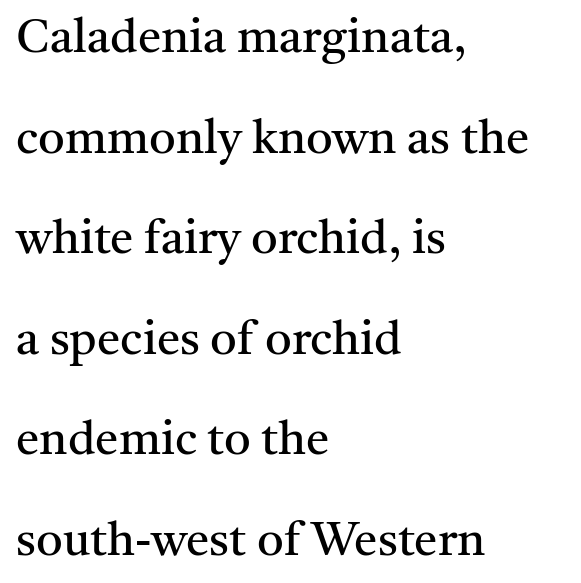
Yep, those are serifs on the letters. Counters stay open thanks to moderate or lighter strokes. Look at the tracking — it's just the regular setting, nothing added. Note the varied advance widths — an 'i' is clearly narrower than an 'm'. Italic? Not at all — the glyphs are vertical. Caption: multi-line text, flush left, ragged right.
